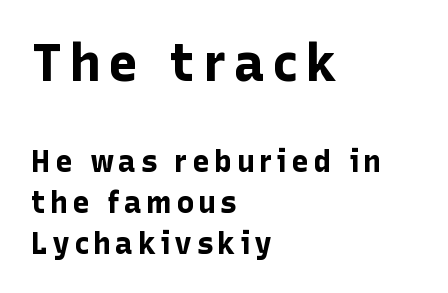
Q: Is the text bold? A: Yes.
Q: Is the text italic (slanted)? A: No, it is upright.
Q: Is the typeface a serif or a sans-serif typeface? A: Sans-serif.
Q: Is the text underlined? A: No.
Q: How is the paragraph aligned? A: Left-aligned.
Q: Is the spacing between lines tight, normal or loose? A: Normal.
Q: Which block of text is set in a larger size, the first (top) or the second (bottom)? A: The first (top) one.
Q: Width (condensed, normal, or wide)? A: Normal.
Q: Stroke contrast? A: Low.
Q: x-height? A: Medium.
Q: Monospaced? A: No.
